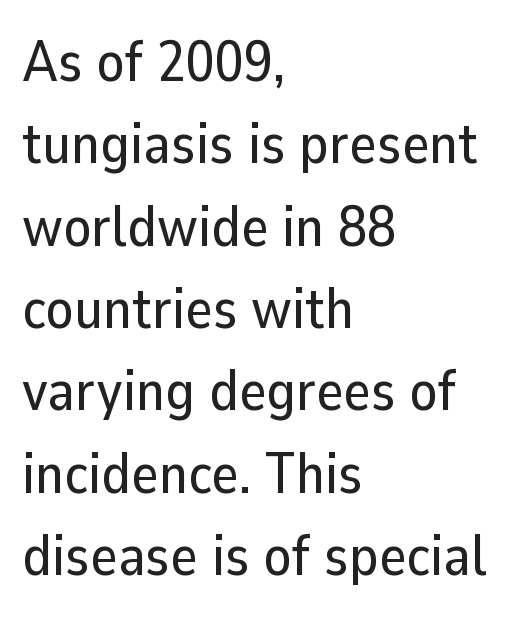
{"serif": "no", "italic": "no", "width": "normal", "stroke_contrast": "low", "x_height": "medium", "monospaced": "no", "underline": "no", "align": "left", "line_spacing": "normal", "line_spacing_ratio": 1.42, "letter_spacing": "normal", "letter_spacing_em": 0.0, "glyph_px": 58}
